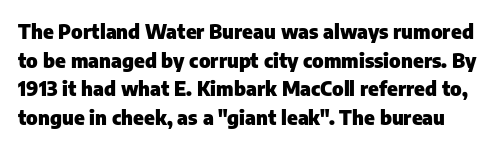
{"italic": "no", "bold": "yes", "underline": "no", "line_spacing": "normal", "line_spacing_ratio": 1.43, "letter_spacing": "normal", "letter_spacing_em": 0.0, "glyph_px": 20}
